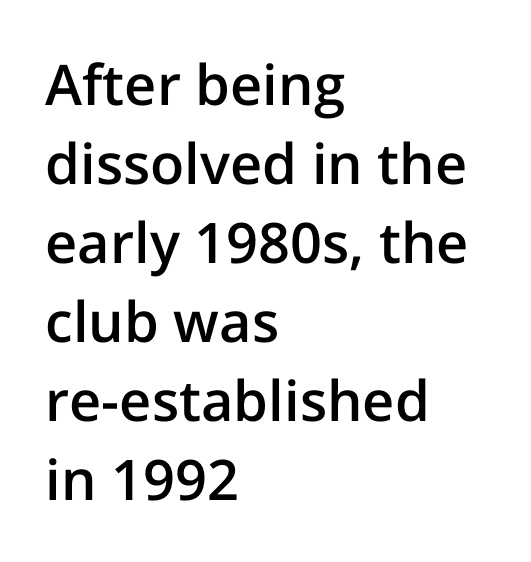
{"serif": "no", "italic": "no", "bold": "semi", "weight": "semibold", "width": "normal", "stroke_contrast": "low", "x_height": "medium", "monospaced": "no", "underline": "no", "align": "left", "line_spacing": "normal", "line_spacing_ratio": 1.41, "letter_spacing": "normal", "letter_spacing_em": 0.0, "glyph_px": 56}
